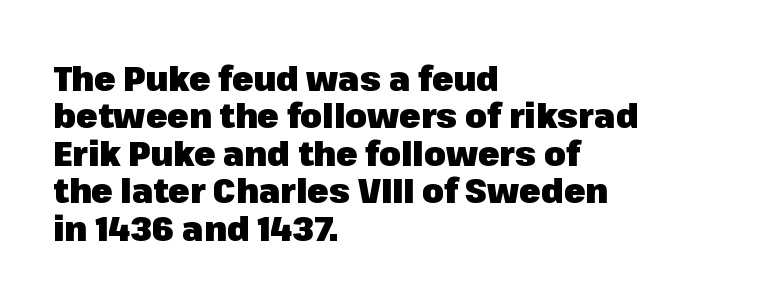
The image shows 35 px heavy sans-serif type, upright; set left-aligned, tight line spacing (1.07x), normal letter spacing, not underlined; low stroke contrast and a medium x-height.
